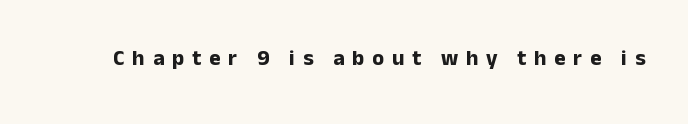
{"italic": "no", "bold": "yes", "underline": "no", "letter_spacing": "wide", "letter_spacing_em": 0.35, "glyph_px": 22}
